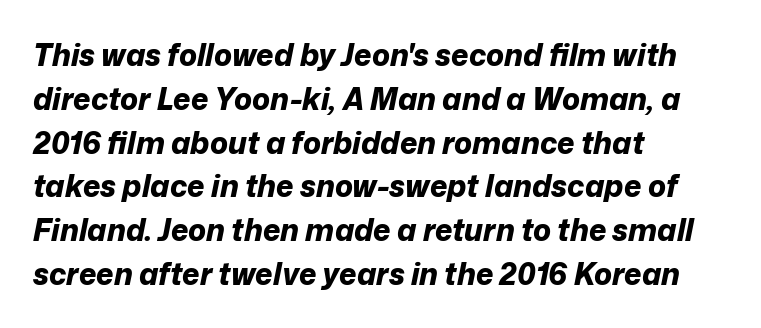
The image shows 30 px bold type, italic (leaning right); set left-aligned, normal line spacing (1.46x), normal letter spacing, not underlined; low stroke contrast and a medium x-height.
